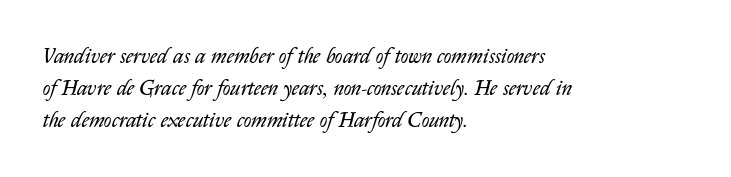
{"italic": "yes", "lean": "right", "slant_degrees": 14, "bold": "no", "underline": "no", "align": "left", "line_spacing": "normal", "line_spacing_ratio": 1.53, "letter_spacing": "normal", "letter_spacing_em": 0.0, "glyph_px": 21}
